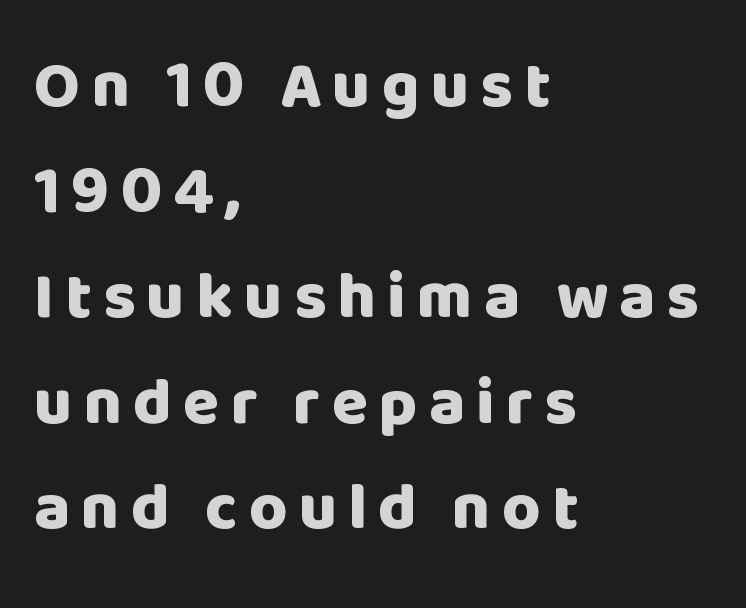
The image shows 66 px heavy sans-serif type, upright; set left-aligned, normal line spacing (1.6x), not underlined; low stroke contrast and a large x-height.
